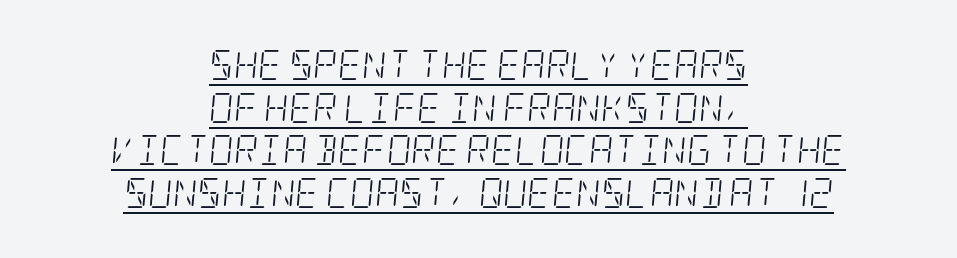
{"serif": "yes", "italic": "yes", "lean": "right", "slant_degrees": 5, "bold": "no", "weight": "light", "width": "condensed", "stroke_contrast": "low", "x_height": "large", "underline": "yes", "align": "center", "line_spacing": "normal", "line_spacing_ratio": 1.42, "letter_spacing": "normal", "letter_spacing_em": 0.0, "glyph_px": 30}
